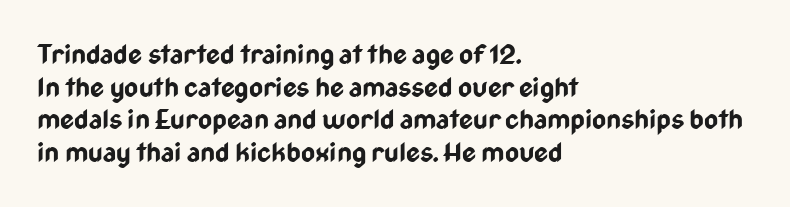
Q: Is the text bold? A: Yes.
Q: Is the text italic (slanted)? A: No, it is upright.
Q: Is the text underlined? A: No.
Q: How is the paragraph aligned? A: Left-aligned.
Q: Is the spacing between letters normal or unusually wide? A: Normal.
